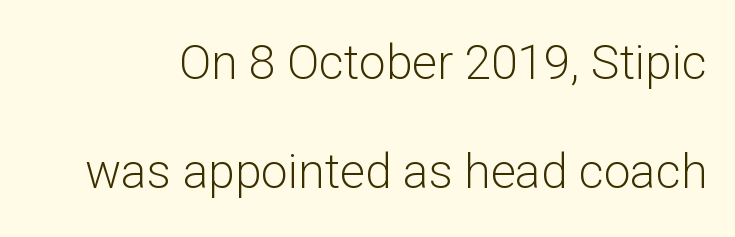
The image shows 48 px light sans-serif type, upright; set loose line spacing (2.27x), normal letter spacing, not underlined; low stroke contrast and a medium x-height.
